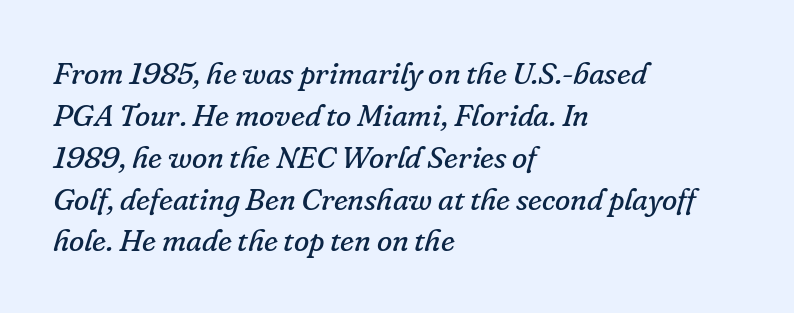
Q: Is the text bold? A: No.
Q: Is the text italic (slanted)? A: Yes, it leans right by about 16 degrees.
Q: Is the typeface a serif or a sans-serif typeface? A: Serif.
Q: Is the text underlined? A: No.
Q: How is the paragraph aligned? A: Left-aligned.
Q: Is the spacing between letters normal or unusually wide? A: Normal.
Q: Is the spacing between lines tight, normal or loose? A: Normal.
Q: Width (condensed, normal, or wide)? A: Normal.
Q: Stroke contrast? A: Low.
Q: x-height? A: Small.
Q: Monospaced? A: No.
